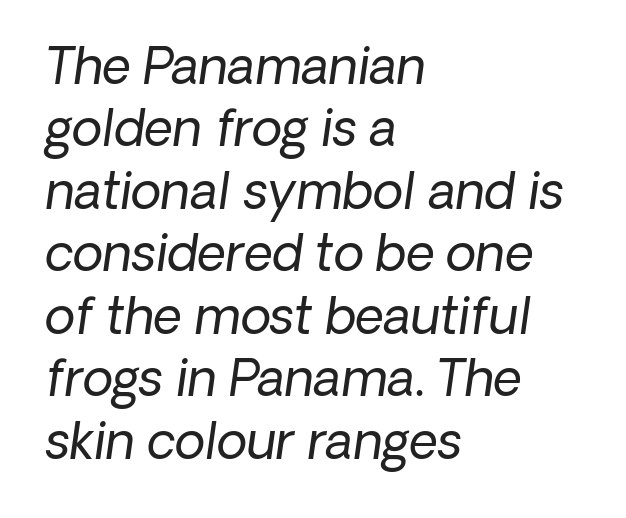
The image shows 50 px regular-weight type, italic (leaning right); set left-aligned, normal line spacing (1.25x), normal letter spacing, not underlined; low stroke contrast and a medium x-height.
